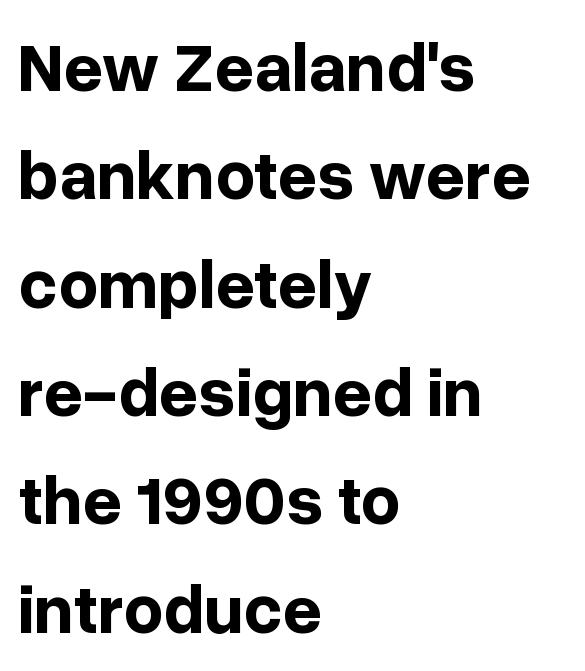
A typesetter would mark this as roman, not italic. A classic flush-left, rag-right setting is used for this passage. Vertical spacing — default. Nothing unusual about the tracking: characters are spaced as the font intends. The rendering uses natural spacing where letterforms have individual widths.
